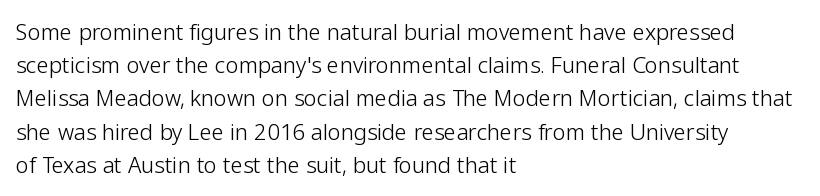
Q: Is the text bold? A: No.
Q: Is the text italic (slanted)? A: No, it is upright.
Q: Is the text underlined? A: No.
Q: How is the paragraph aligned? A: Left-aligned.
Q: Is the spacing between letters normal or unusually wide? A: Normal.
Q: Is the spacing between lines tight, normal or loose? A: Normal.
